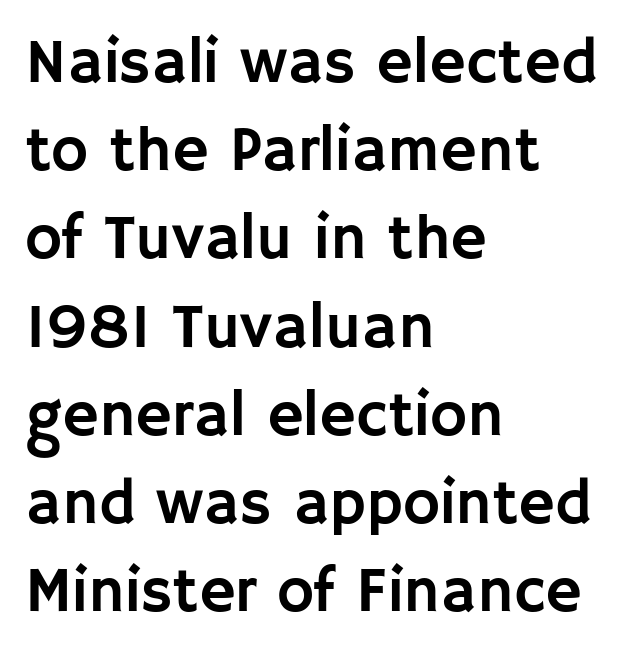
The space beneath each line is pristine and unruled. There is no visible air inserted between adjacent glyphs. The typesetter chose a ragged-right arrangement here. The text was rendered using a sans face with plain stroke endings.
